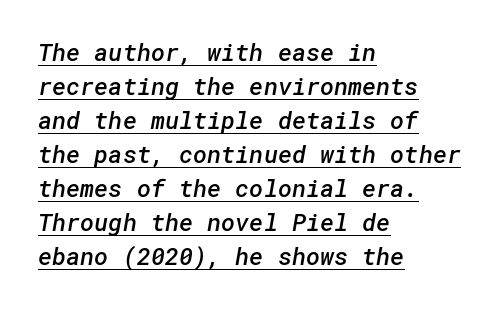
Q: Is the text bold? A: Semi-bold.
Q: Is the text underlined? A: Yes.
Q: How is the paragraph aligned? A: Left-aligned.
Q: Is the spacing between letters normal or unusually wide? A: Normal.
Q: Is the spacing between lines tight, normal or loose? A: Normal.
